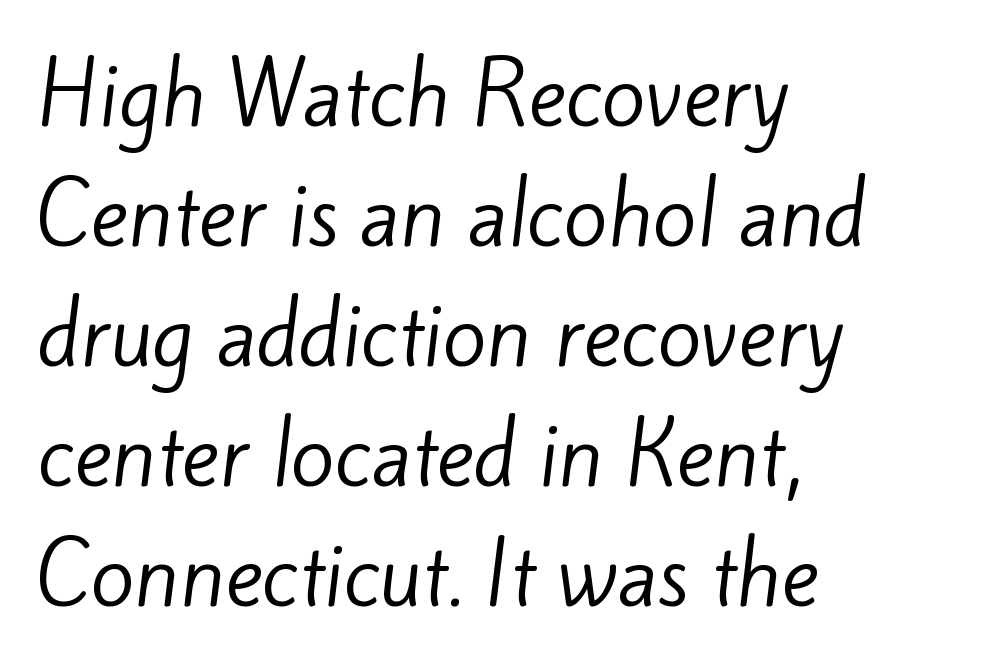
Letterform terminals end flat and unadorned throughout the passage. The cut favours lightness, reaching ordinary text weight at its darkest. Looks like regular typesetting: each glyph gets only the width it needs. Short and long lines alike share a common starting point at left.
